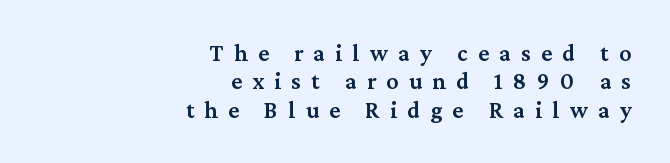
The typography opts for an upright posture over an oblique one. Descenders are the only things crossing below the line. There is plenty of visible air inserted between adjacent glyphs. Stems and bowls a touch heavier than normal — semibold. Line endings align vertically; line beginnings do not.
